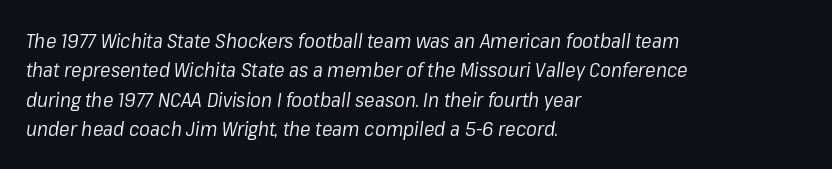
The passage shown has conventional tracking throughout. Is the stroke heavy? The answer is a plain regular-or-lighter. Compared with a centered layout, this one pins lines to the left instead. The rendering applies a slant to the glyphs. Interline gaps are of average width in this sample.
